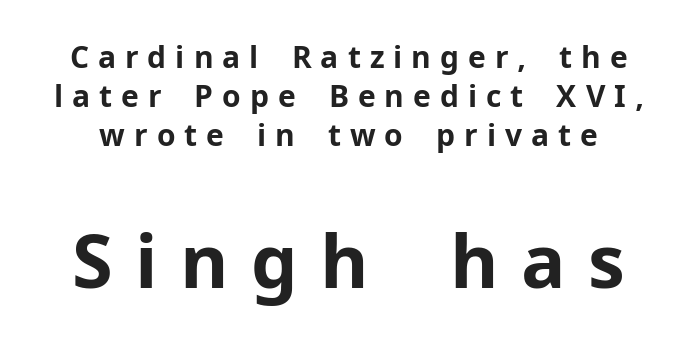
Here the designer chose a conventional face with non-uniform glyph widths. The face used here has the dense, thick strokes of a bold. Reading down the column, the eye jumps a familiar distance to each next line. The strip under each line holds only bare page. How are the letters spaced? Widely, with obvious added tracking.
